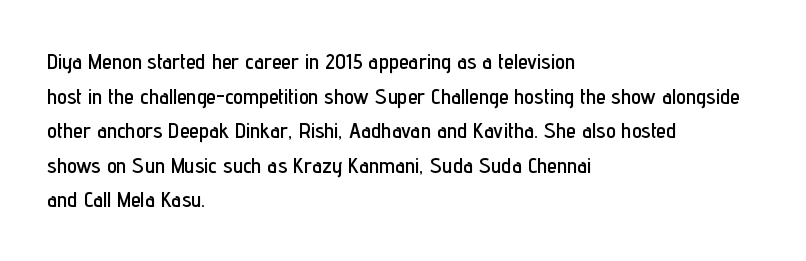
The setting favours the left margin, as ordinary paragraphs usually do. The letters stand straight up with perfectly vertical stems. Baseline-to-baseline distance is the conventional proportion of letter height. Beneath every word, the page is bare. Is the letter spacing exaggerated? No — it looks like the ordinary default.
